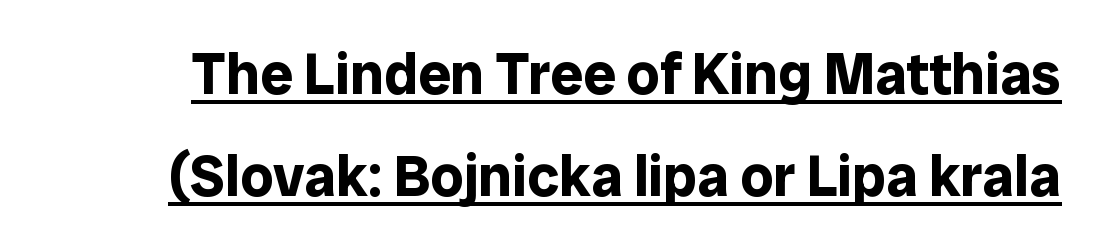
The image shows 58 px bold sans-serif type, upright; set line spacing 1.76x, normal letter spacing, underlined; low stroke contrast and a medium x-height.
